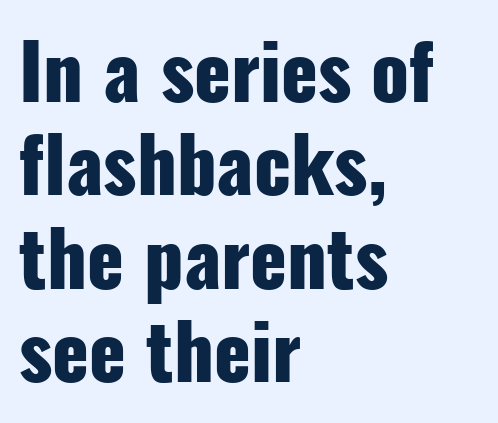
Q: Is the text bold? A: Yes.
Q: Is the text italic (slanted)? A: No, it is upright.
Q: Is the typeface a serif or a sans-serif typeface? A: Sans-serif.
Q: Is the text underlined? A: No.
Q: How is the paragraph aligned? A: Left-aligned.
Q: Is the spacing between letters normal or unusually wide? A: Normal.
Q: Width (condensed, normal, or wide)? A: Condensed.
Q: Stroke contrast? A: Low.
Q: x-height? A: Medium.
Q: Monospaced? A: No.
